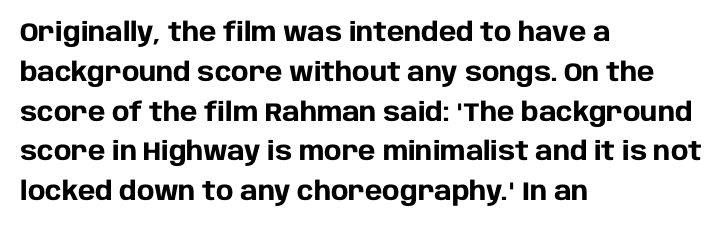
The image shows 26 px bold type, upright; set left-aligned, normal line spacing (1.53x), normal letter spacing, not underlined.
